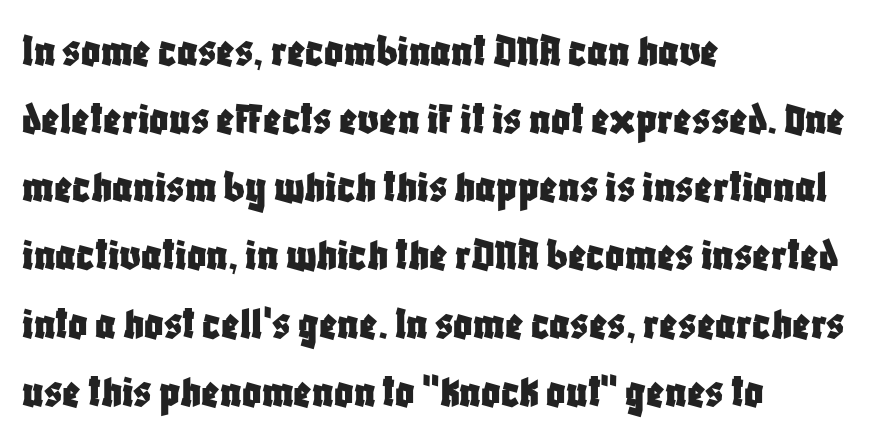
Note the varied advance widths — an 'i' is clearly narrower than an 'm'. Descenders hang freely into open space. In terms of letterspacing, this is plain default setting. Which margin do the lines hug? The left one — the right edge is uneven.
